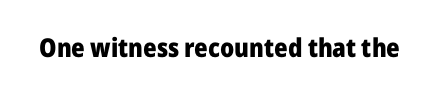
Only glyphs here, with clear space below each row. Rendered with straight, roman letterforms. The glyphs have the mass of a bold cut. Observe the ordinary spacing: letters are neighbours, not strangers.
